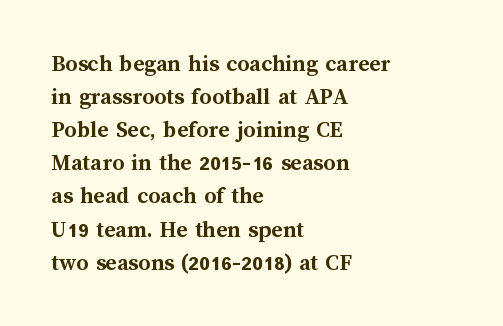
The image shows 24 px bold type, upright; set left-aligned, normal line spacing (1.38x), normal letter spacing, not underlined.
